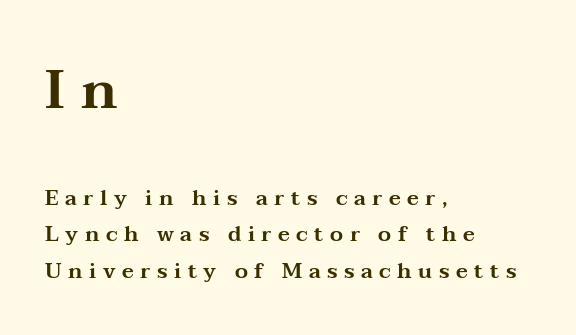
Q: Is the text italic (slanted)? A: No, it is upright.
Q: Is the typeface a serif or a sans-serif typeface? A: Serif.
Q: Is the text underlined? A: No.
Q: How is the paragraph aligned? A: Left-aligned.
Q: Is the spacing between letters normal or unusually wide? A: Unusually wide.
Q: Which block of text is set in a larger size, the first (top) or the second (bottom)? A: The first (top) one.
Q: Width (condensed, normal, or wide)? A: Wide.
Q: Stroke contrast? A: Medium.
Q: x-height? A: Medium.
Q: Monospaced? A: No.
